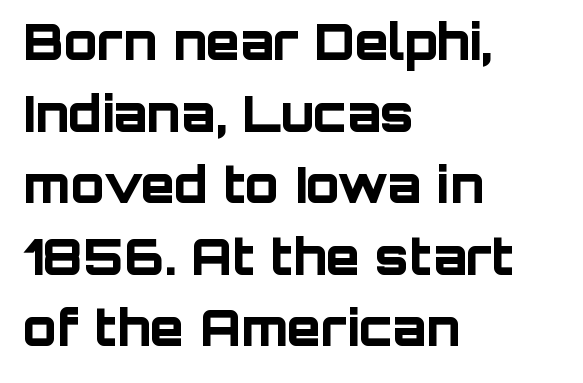
This sample uses an upright cut, with every glyph sitting square on the baseline. To sum up the face: it is a sans, with no serifs. The words here are not underlined. The rendering uses natural spacing where letterforms have individual widths. The letters are bold, with thick, heavy strokes. Caption: multi-line text, flush left, ragged right.
